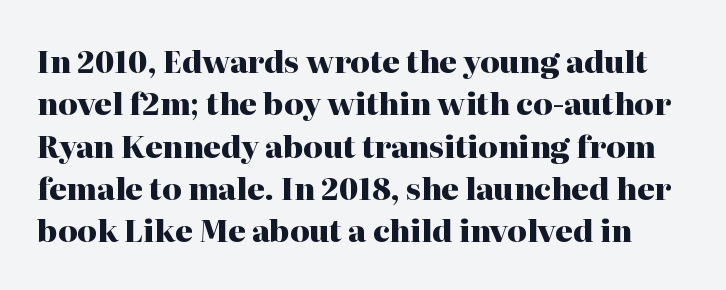
The image shows 30 px heavy serif type, upright; set normal line spacing (1.41x), normal letter spacing, not underlined; high stroke contrast and a medium x-height.
